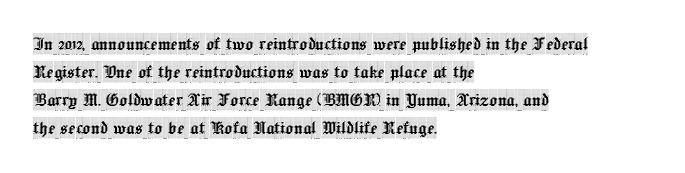
{"italic": "no", "underline": "no", "align": "left", "line_spacing": "normal", "line_spacing_ratio": 1.34, "letter_spacing": "normal", "letter_spacing_em": 0.0, "glyph_px": 21}
